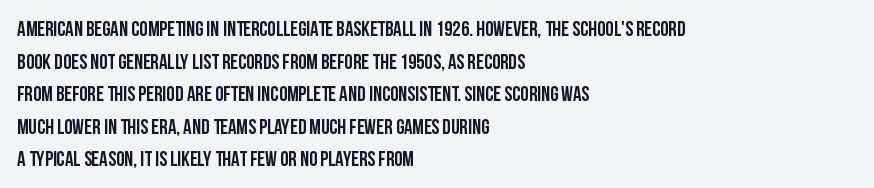
Q: Is the text italic (slanted)? A: No, it is upright.
Q: Is the text underlined? A: No.
Q: How is the paragraph aligned? A: Left-aligned.
Q: Is the spacing between letters normal or unusually wide? A: Normal.
Q: Is the spacing between lines tight, normal or loose? A: Normal.
